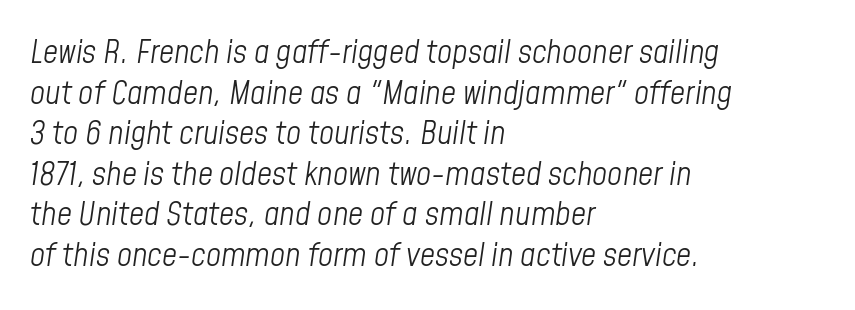
The face used here is rendered with its standard letterfit. The letters advance in unequal steps, a hallmark of proportional type. The weight tops out at a normal text grade. Beneath every word, the page is bare. All the whitespace from short lines collects on the right.
